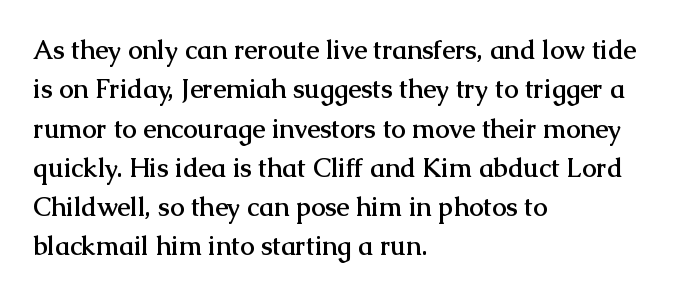
Q: Is the text bold? A: Yes.
Q: Is the text italic (slanted)? A: No, it is upright.
Q: Is the text underlined? A: No.
Q: How is the paragraph aligned? A: Left-aligned.
Q: Is the spacing between letters normal or unusually wide? A: Normal.
Q: Is the spacing between lines tight, normal or loose? A: Normal.
